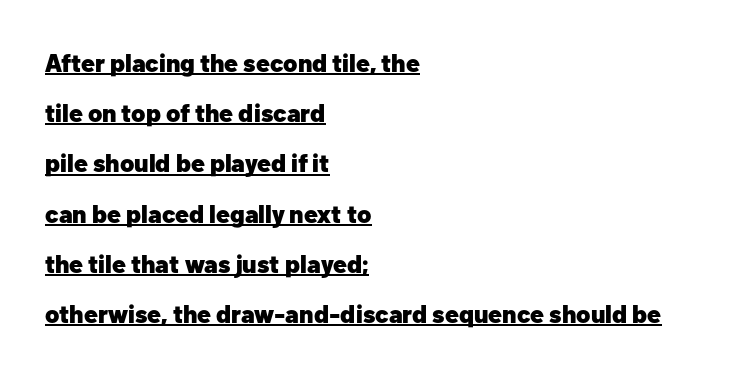
The image shows 25 px bold type, upright; set left-aligned, loose line spacing (2.01x), normal letter spacing, underlined.
